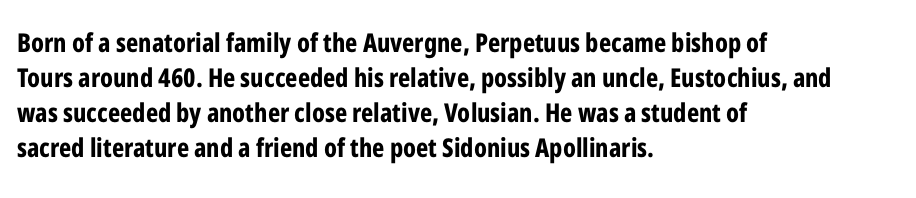
The image shows 26 px bold type, upright; set left-aligned, normal line spacing (1.35x), normal letter spacing, not underlined.
